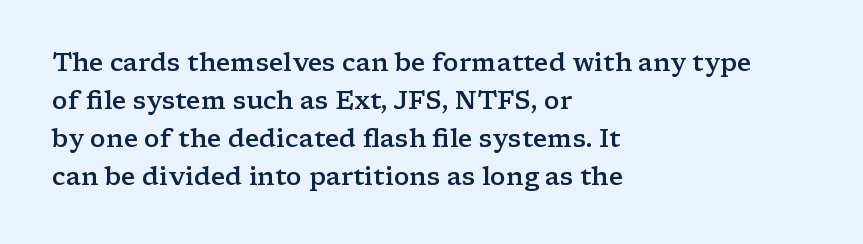
{"italic": "no", "bold": "semi", "underline": "no", "align": "left", "line_spacing": "normal", "line_spacing_ratio": 1.52, "letter_spacing": "normal", "letter_spacing_em": 0.0, "glyph_px": 25}
